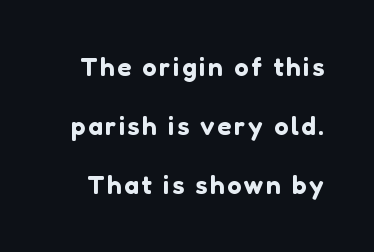
It's the straight-up-and-down kind of type. Anything drawn beneath the words? Only blank space. The block of text is sparse from top to bottom, with ample space between rows.
